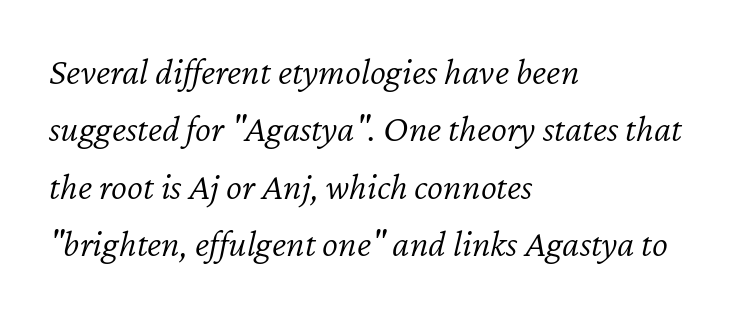
Q: Is the text bold? A: No.
Q: Is the text italic (slanted)? A: Yes, it leans right by about 12 degrees.
Q: Is the text underlined? A: No.
Q: How is the paragraph aligned? A: Left-aligned.
Q: Is the spacing between letters normal or unusually wide? A: Normal.
Q: Is the spacing between lines tight, normal or loose? A: Normal.
Q: Width (condensed, normal, or wide)? A: Normal.
Q: Stroke contrast? A: Low.
Q: x-height? A: Medium.
Q: Monospaced? A: No.
